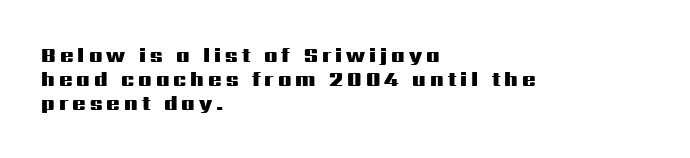
Q: Is the text bold? A: Yes.
Q: Is the text italic (slanted)? A: No, it is upright.
Q: Is the text underlined? A: No.
Q: How is the paragraph aligned? A: Left-aligned.
Q: Is the spacing between letters normal or unusually wide? A: Unusually wide.
